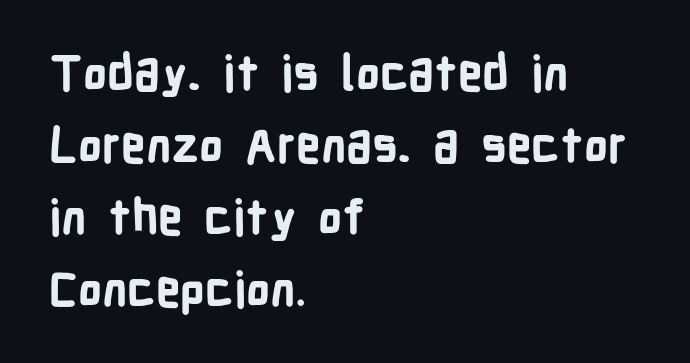
{"serif": "no", "italic": "no", "bold": "yes", "weight": "bold", "width": "condensed", "stroke_contrast": "low", "x_height": "medium", "monospaced": "no", "underline": "no", "align": "left", "line_spacing": "normal", "line_spacing_ratio": 1.5, "letter_spacing": "normal", "letter_spacing_em": 0.0, "glyph_px": 48}
